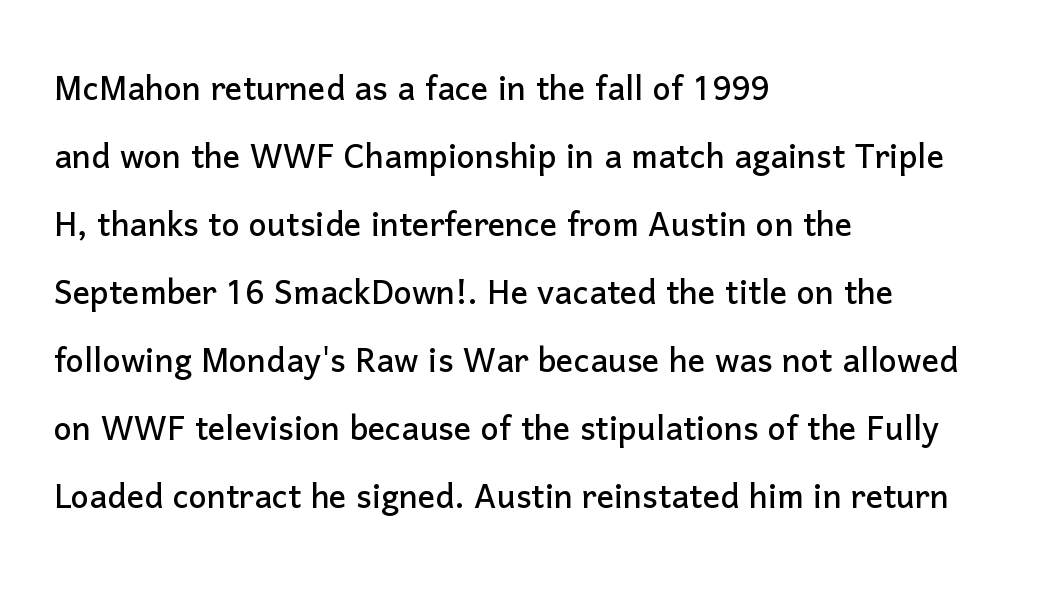
The typeface chosen for these lines omits serifs. A typesetter would call this leading conventional body-copy spacing. Quick note: underline off. The ragged edge is on the right, which tells us the setting is flush left. These lines keep a tight, regular rhythm from letter to letter.
